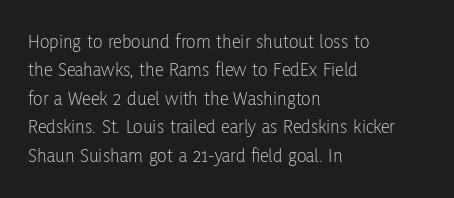
Q: Is the text bold? A: No.
Q: Is the text italic (slanted)? A: No, it is upright.
Q: Is the text underlined? A: No.
Q: How is the paragraph aligned? A: Left-aligned.
Q: Is the spacing between letters normal or unusually wide? A: Normal.
Q: Is the spacing between lines tight, normal or loose? A: Normal.
